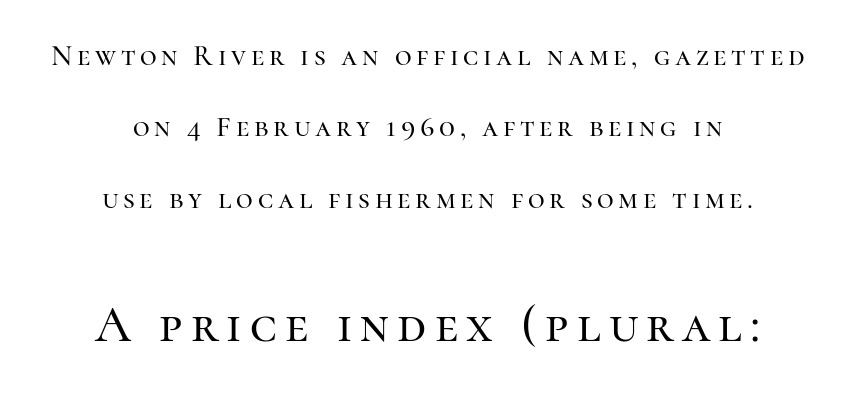
A student would notice the bottom passage is typeset larger than what precedes it. A centered setting, common on invitations and titles, is used for this passage. Leading is clearly above the norm, producing a sparse column. Each letter's strokes conclude with small projecting serifs. Notice how the stems are strictly vertical — no italics here. These lines are rendered in a variable-pitch font.
